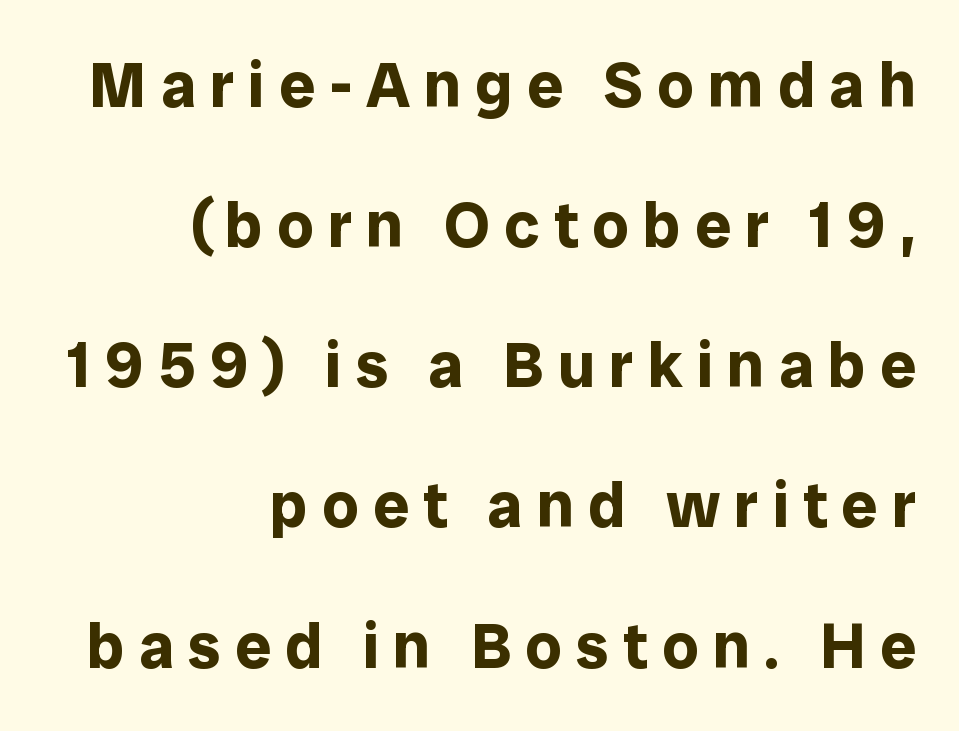
The image shows 64 px bold sans-serif type, upright; set right-aligned, loose line spacing (2.19x), unusually wide letter spacing (+0.22 em), not underlined; low stroke contrast and a medium x-height.
